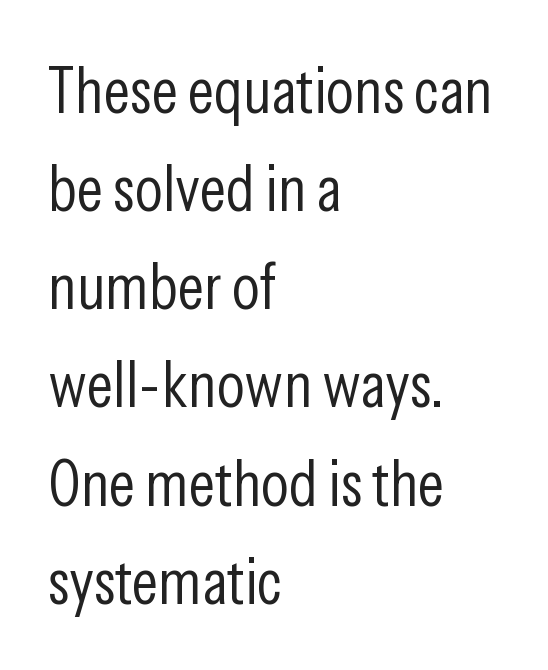
The text block is weighted toward the left margin, trailing off unevenly rightward. Glance below the letters and you will spot only blank space. In terms of letterform style, serifs are entirely absent. Italic? Not at all — the glyphs are vertical. Here the glyphs are tracked normally, forming tight word shapes.
